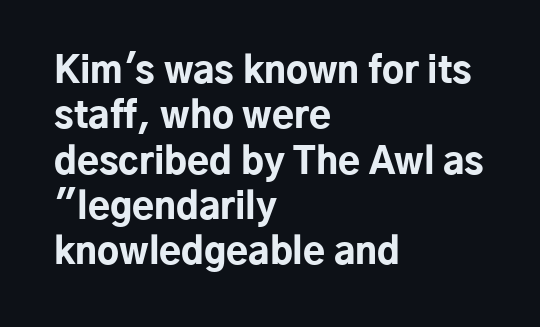
Q: Is the text bold? A: Yes.
Q: Is the text italic (slanted)? A: No, it is upright.
Q: Is the typeface a serif or a sans-serif typeface? A: Sans-serif.
Q: Is the text underlined? A: No.
Q: How is the paragraph aligned? A: Left-aligned.
Q: Is the spacing between letters normal or unusually wide? A: Normal.
Q: Is the spacing between lines tight, normal or loose? A: Normal.
Q: Width (condensed, normal, or wide)? A: Normal.
Q: Stroke contrast? A: Low.
Q: x-height? A: Medium.
Q: Monospaced? A: No.
